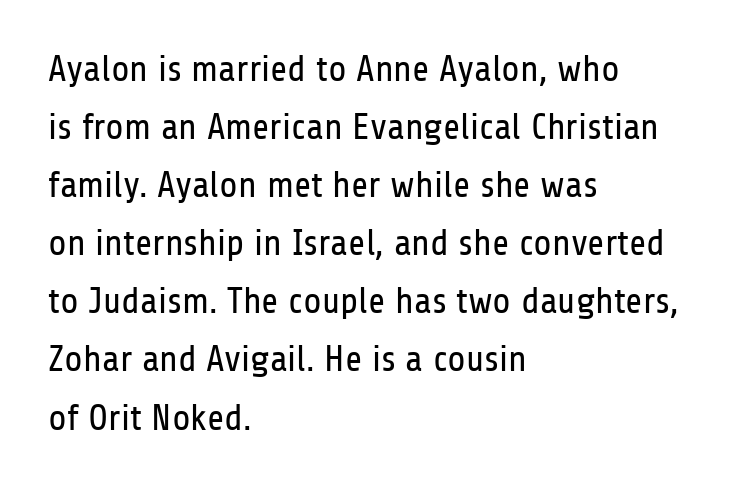
Examine the stroke ends and you'll find no serifs. The space beneath each line is pristine and unruled. Think of a printed novel: that variable character pitch is what you see here. Successive baselines arrive at the customary interval. The font is comparable to plain body text, perhaps lighter. The passage shown has conventional tracking throughout.
